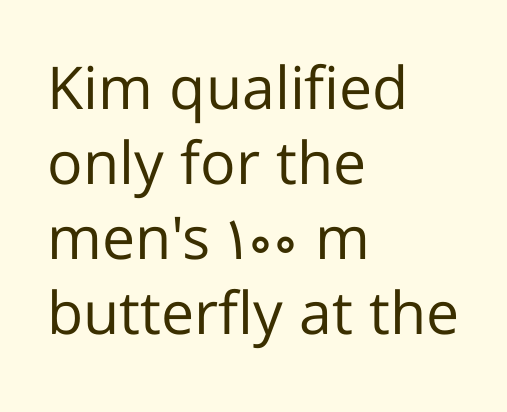
The image shows 59 px regular-weight sans-serif type, upright; set left-aligned, normal line spacing (1.27x), normal letter spacing, not underlined; low stroke contrast and a medium x-height.
